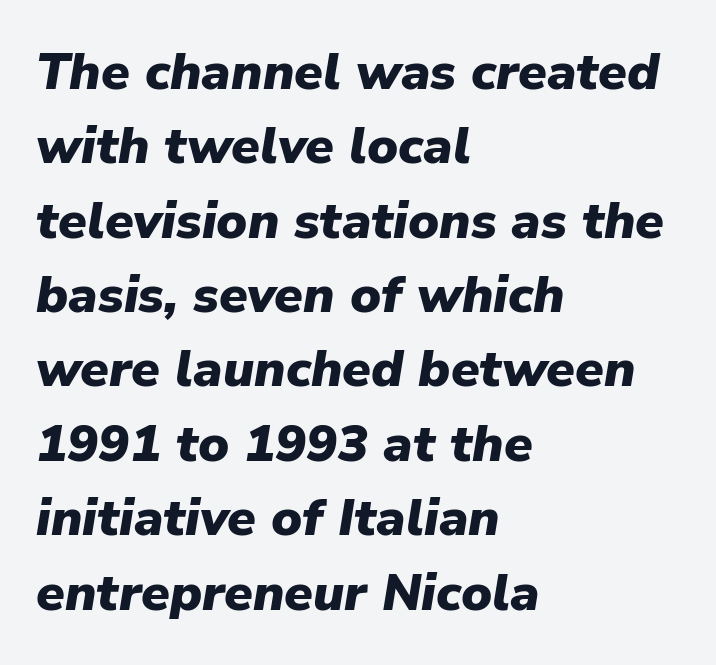
The image shows 52 px heavy type, italic (leaning right); set left-aligned, normal line spacing (1.43x), normal letter spacing, not underlined; low stroke contrast and a medium x-height.
